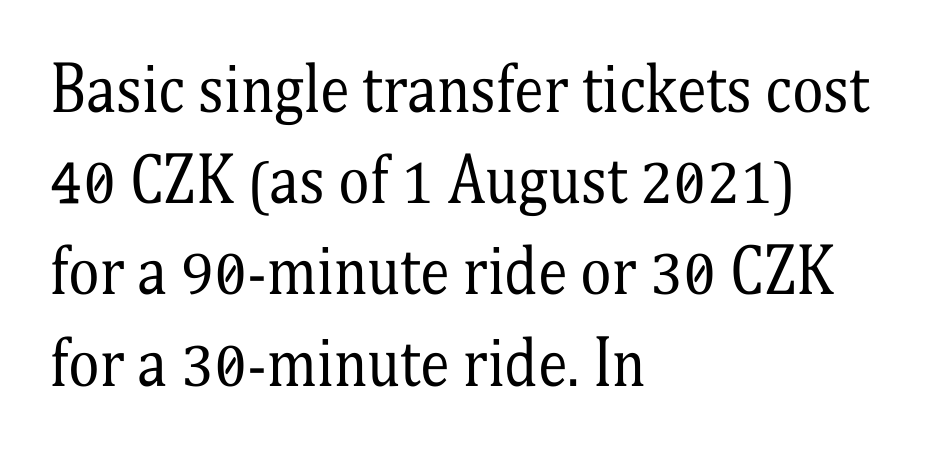
The block of text has a typical density, with ordinary space between rows. The rendering shows small feet on the letterforms — a serif design. This is the regular roman posture of the typeface. A classic flush-left, rag-right setting is used for this passage. The string is rendered with underlining switched off.
